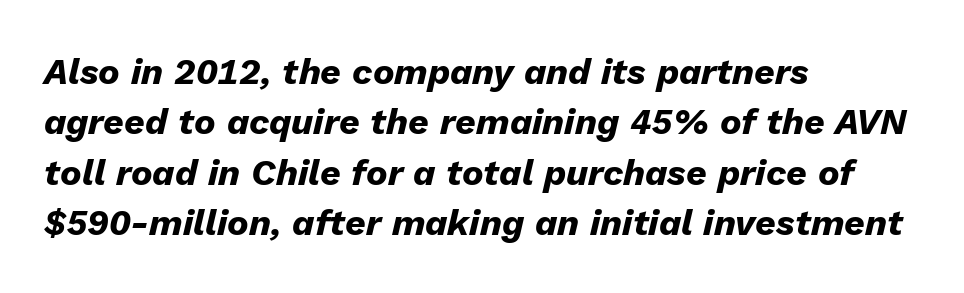
{"italic": "yes", "lean": "right", "slant_degrees": 13, "bold": "yes", "weight": "heavy", "width": "normal", "stroke_contrast": "low", "x_height": "medium", "monospaced": "no", "underline": "no", "align": "left", "line_spacing": "normal", "line_spacing_ratio": 1.4, "letter_spacing": "normal", "letter_spacing_em": 0.0, "glyph_px": 36}
